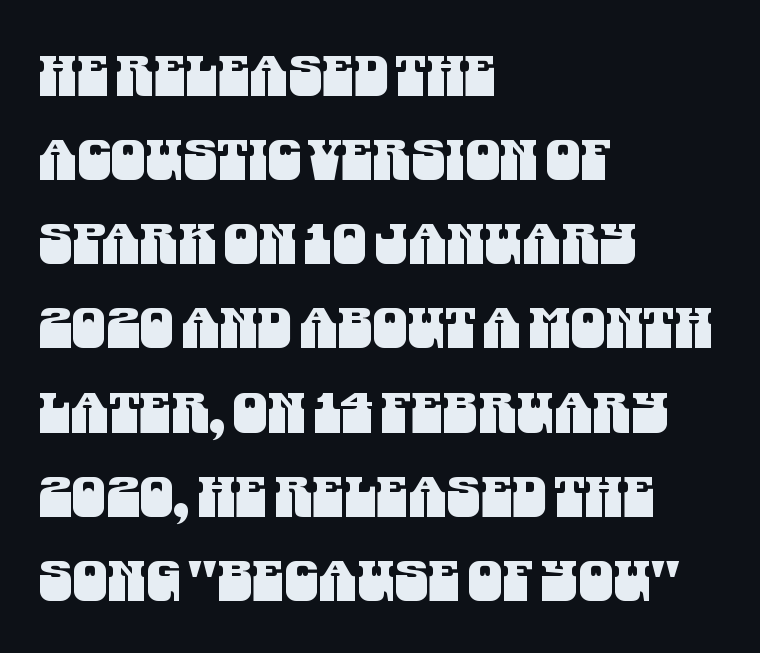
Words appear dense and cohesive because spacing is normal. Short and long lines alike share a common starting point at left. Spacing verdict: proportional, widths tailored to each character. The passage shown is not underscored anywhere. Students, observe: this is what conventionally led text looks like. Nothing sits at the stroke ends, so this counts as sans-serif.
